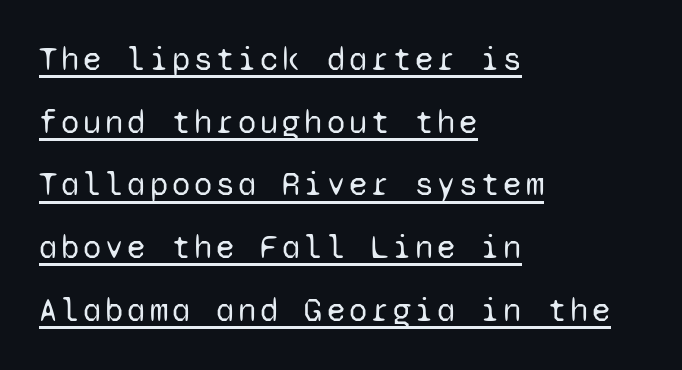
This is the regular roman posture of the typeface. The face looks like a standard text weight, possibly lighter. The text was rendered using a sans face with plain stroke endings. The leading is generous, giving the passage an open texture. These lines stack with their left ends in a neat column. Is there an underline? Yes — a line sits under the letters.
